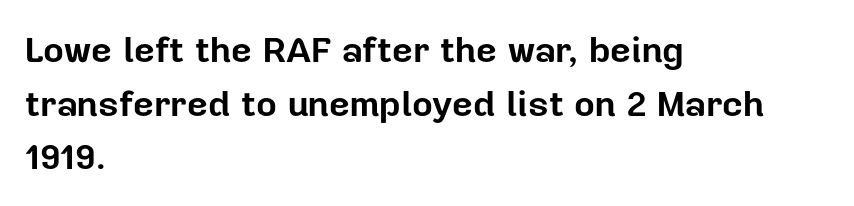
The image shows 36 px bold sans-serif type, upright; set left-aligned, normal line spacing (1.49x), normal letter spacing, not underlined; low stroke contrast and a medium x-height.
